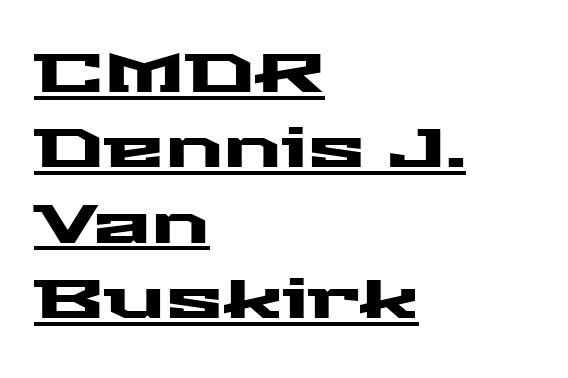
Q: Is the text italic (slanted)? A: No, it is upright.
Q: Is the typeface a serif or a sans-serif typeface? A: Sans-serif.
Q: Is the text underlined? A: Yes.
Q: How is the paragraph aligned? A: Left-aligned.
Q: Is the spacing between letters normal or unusually wide? A: Normal.
Q: Is the spacing between lines tight, normal or loose? A: Normal.
Q: Width (condensed, normal, or wide)? A: Wide.
Q: Stroke contrast? A: Medium.
Q: x-height? A: Medium.
Q: Monospaced? A: No.
